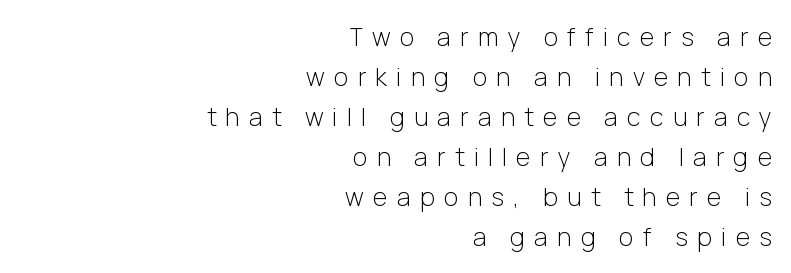
{"italic": "no", "bold": "no", "underline": "no", "align": "right", "line_spacing": "normal", "line_spacing_ratio": 1.6, "letter_spacing": "wide", "letter_spacing_em": 0.37, "glyph_px": 25}
